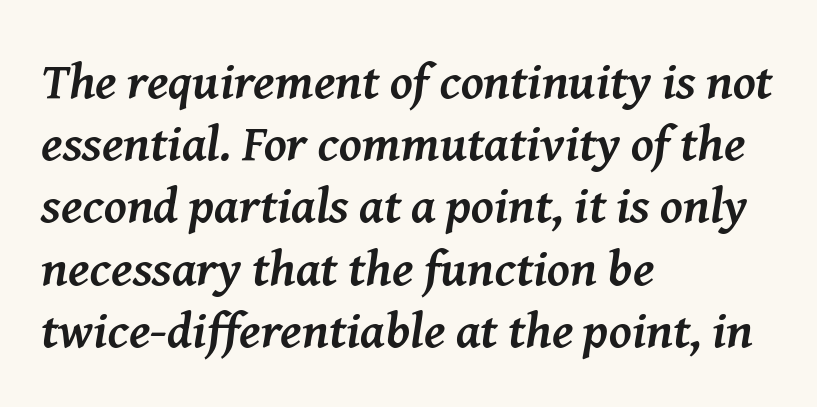
Between one letter and the next there's only the usual sliver of space. Spacing verdict: proportional, widths tailored to each character. Is the type bold? Yes — the strokes are clearly thick and heavy. Honestly, there is no underline to notice here at all.
